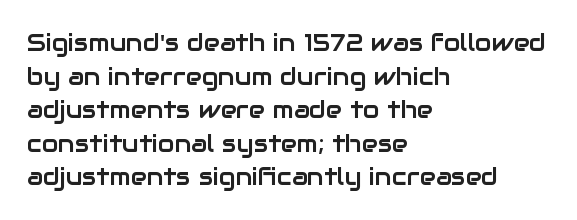
Q: Is the text italic (slanted)? A: No, it is upright.
Q: Is the text underlined? A: No.
Q: How is the paragraph aligned? A: Left-aligned.
Q: Is the spacing between letters normal or unusually wide? A: Normal.
Q: Is the spacing between lines tight, normal or loose? A: Normal.
